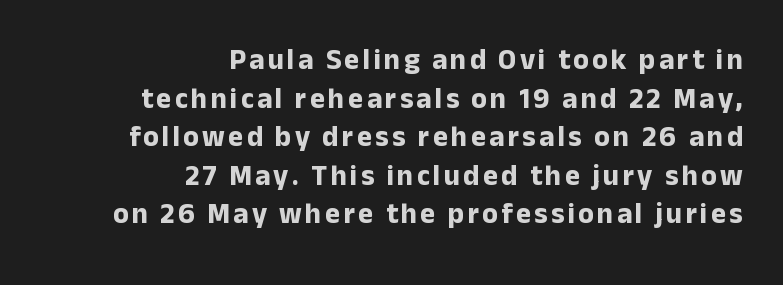
The image shows 29 px bold sans-serif type, upright; set right-aligned, normal line spacing (1.33x), not underlined; low stroke contrast and a medium x-height.
